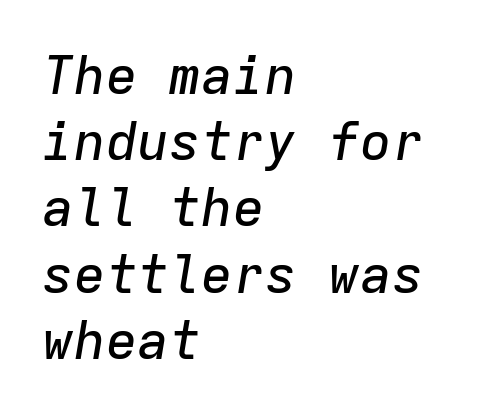
The image shows 53 px text type, italic (leaning right), monospaced; set left-aligned, normal line spacing (1.25x), normal letter spacing, not underlined; low stroke contrast and a medium x-height.
